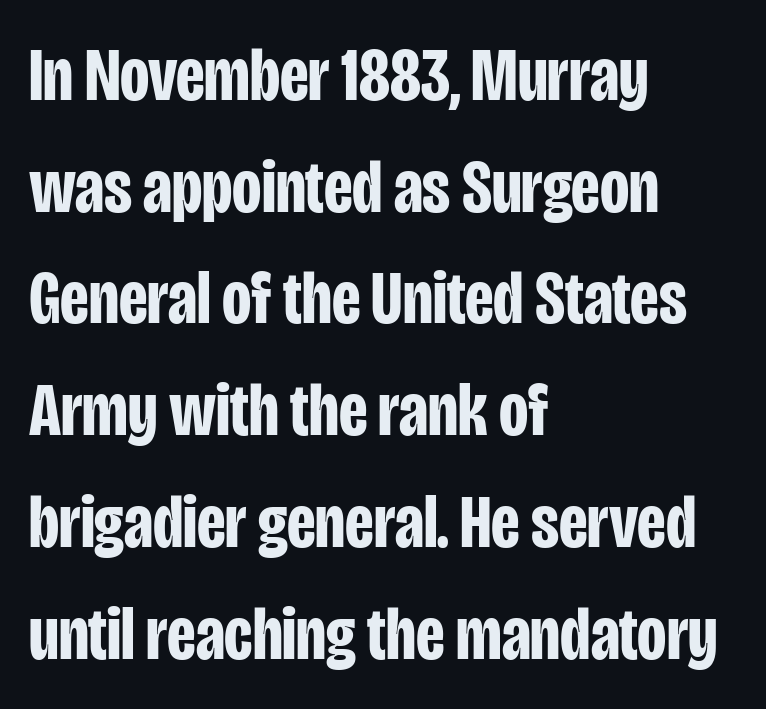
The image shows 76 px bold, condensed sans-serif type, upright; set left-aligned, normal line spacing (1.47x), normal letter spacing, not underlined; low stroke contrast and a large x-height.
